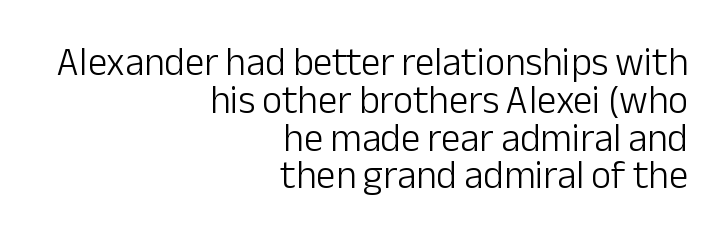
Quick note: not italic, upright. Is there much room between lines? No — they nearly touch. Typeset ragged left — the right edge is the straight one. A typesetter would call this zero additional tracking. Caption: face not bold, strokes unweighted. A bare baseline throughout the passage.
